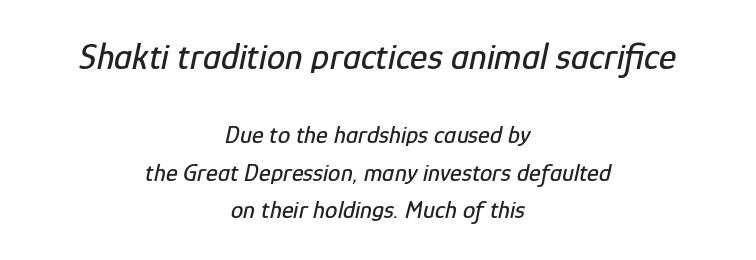
The image shows 37 px condensed type, italic (leaning right); set centered, normal line spacing (1.5x), normal letter spacing, not underlined; the first (top) block is 1.48x larger; low stroke contrast and a medium x-height.
